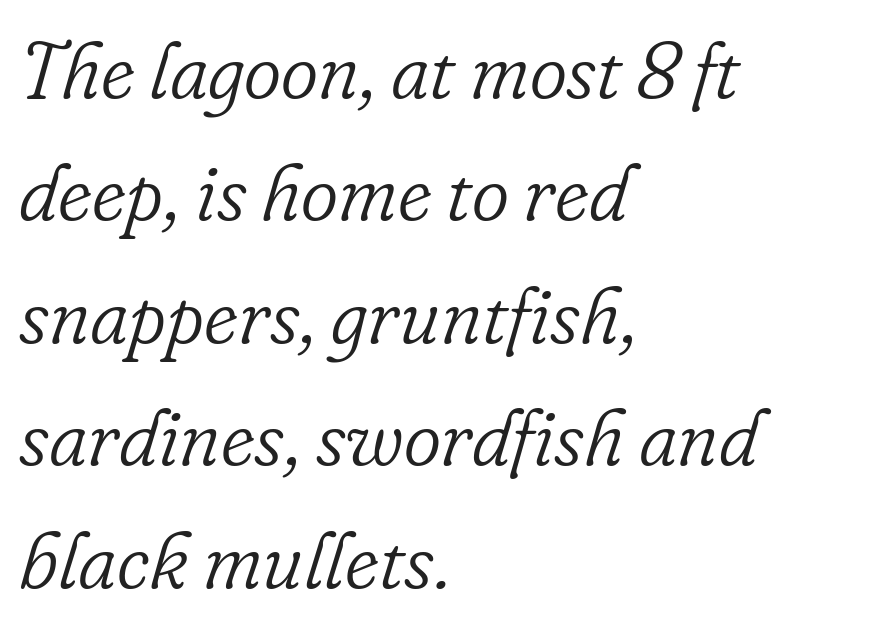
The image shows 80 px light serif type, italic (leaning right); set left-aligned, normal line spacing (1.53x), normal letter spacing, not underlined; low stroke contrast and a small x-height.
